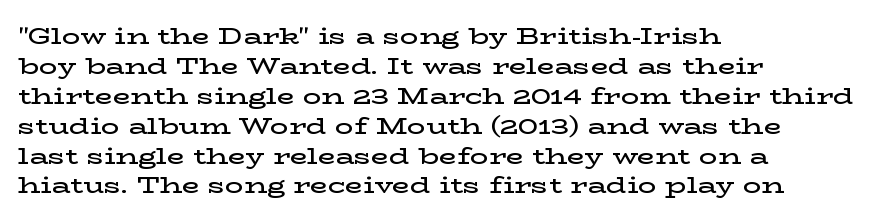
Q: Is the text bold? A: Semi-bold.
Q: Is the text italic (slanted)? A: No, it is upright.
Q: Is the text underlined? A: No.
Q: How is the paragraph aligned? A: Left-aligned.
Q: Is the spacing between letters normal or unusually wide? A: Normal.
Q: Is the spacing between lines tight, normal or loose? A: Normal.
